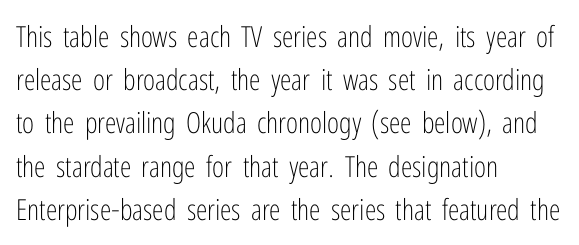
The image shows 29 px light, condensed sans-serif type, upright; set left-aligned, normal line spacing (1.49x), normal letter spacing, not underlined; low stroke contrast and a medium x-height.
